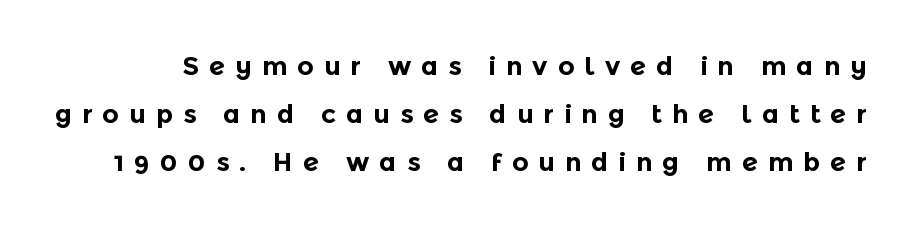
Q: Is the text bold? A: Yes.
Q: Is the text italic (slanted)? A: No, it is upright.
Q: Is the text underlined? A: No.
Q: Is the spacing between letters normal or unusually wide? A: Unusually wide.
